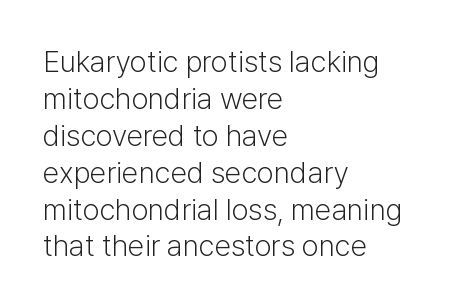
Typeset ragged right — the left edge is the straight one. Glyph-to-glyph distance matches everyday printed text. Think of a printed novel: that variable character pitch is what you see here. Summary of weight: not heavy and not bold. A typesetter would label this face a sans.
